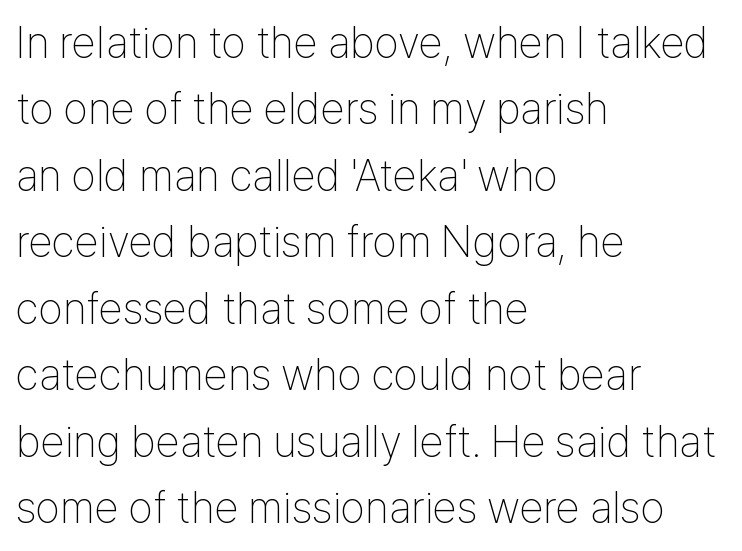
The image shows 44 px thin, condensed sans-serif type, upright; set left-aligned, normal line spacing (1.51x), normal letter spacing, not underlined; low stroke contrast and a medium x-height.
